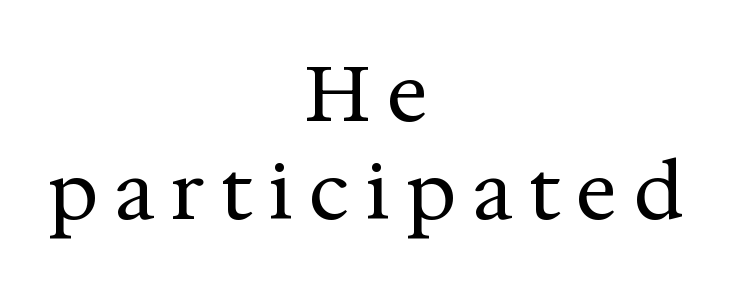
{"serif": "yes", "italic": "no", "bold": "no", "weight": "regular", "width": "normal", "stroke_contrast": "medium", "x_height": "medium", "monospaced": "no", "underline": "no", "align": "center", "line_spacing": "normal", "line_spacing_ratio": 1.26, "letter_spacing": "wide", "letter_spacing_em": 0.21, "glyph_px": 78}
